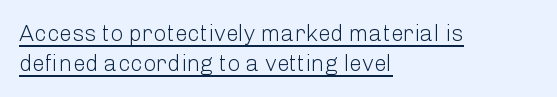
Stems and bowls with no extra thickness — not bold. Look at the tracking — it's just the regular setting, nothing added. What decoration does the sample have? An underline. No italicization has been applied; the sample stays upright. Reading down the column, the eye jumps a familiar distance to each next line. These lines stack with their left ends in a neat column.
